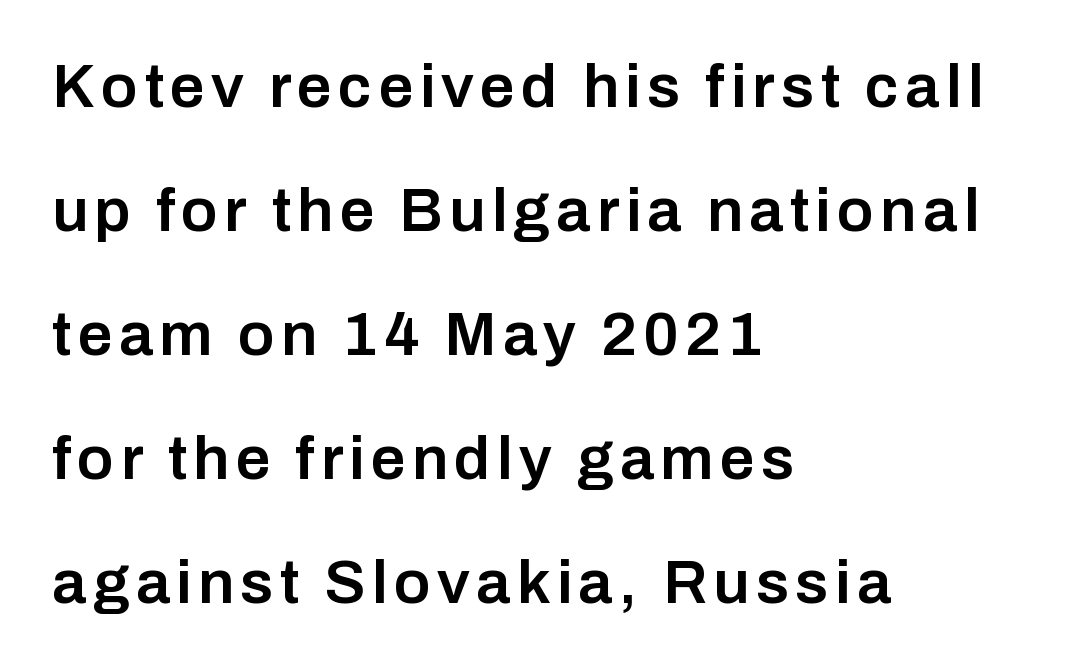
The image shows 62 px semibold sans-serif type, upright; set left-aligned, loose line spacing (2.0x), not underlined; low stroke contrast and a medium x-height.
